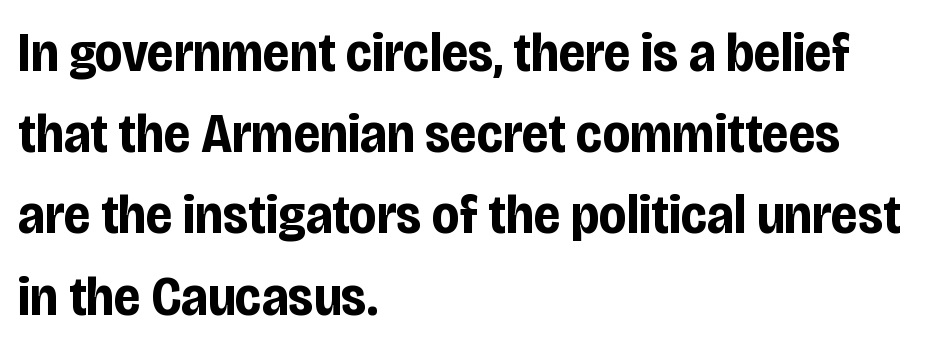
Q: Is the text bold? A: Yes.
Q: Is the text italic (slanted)? A: No, it is upright.
Q: Is the typeface a serif or a sans-serif typeface? A: Sans-serif.
Q: Is the text underlined? A: No.
Q: How is the paragraph aligned? A: Left-aligned.
Q: Is the spacing between letters normal or unusually wide? A: Normal.
Q: Is the spacing between lines tight, normal or loose? A: Normal.
Q: Width (condensed, normal, or wide)? A: Condensed.
Q: Stroke contrast? A: Low.
Q: x-height? A: Large.
Q: Monospaced? A: No.
